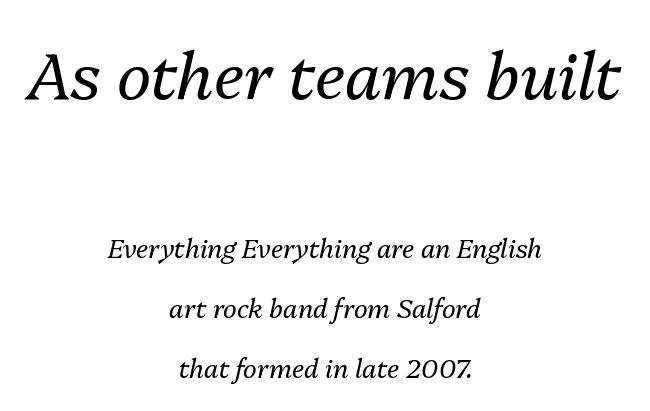
{"italic": "yes", "lean": "right", "slant_degrees": 13, "bold": "no", "weight": "regular", "width": "normal", "stroke_contrast": "medium", "x_height": "medium", "monospaced": "no", "underline": "no", "align": "center", "line_spacing": "loose", "line_spacing_ratio": 2.32, "letter_spacing": "normal", "letter_spacing_em": 0.0, "larger_block": "first", "size_ratio": 2.5, "glyph_px": 65}
